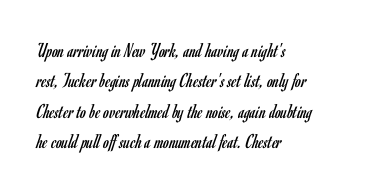
The image shows 21 px text type; set left-aligned, normal line spacing (1.45x), normal letter spacing, not underlined.
